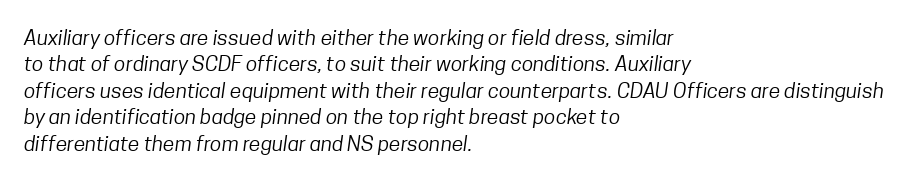
The image shows 21 px text type; set left-aligned, normal line spacing (1.26x), normal letter spacing, not underlined.
